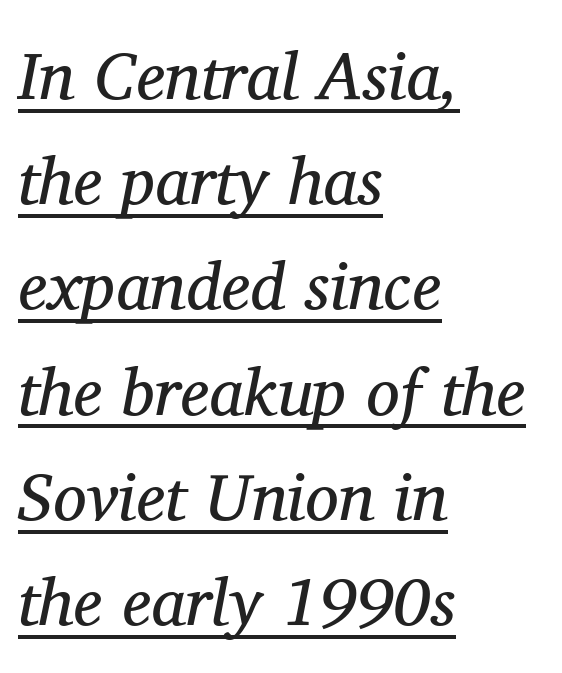
{"serif": "yes", "italic": "yes", "lean": "right", "slant_degrees": 11, "bold": "no", "weight": "regular", "width": "normal", "stroke_contrast": "medium", "x_height": "medium", "monospaced": "no", "underline": "yes", "align": "left", "line_spacing": "normal", "line_spacing_ratio": 1.57, "letter_spacing": "normal", "letter_spacing_em": 0.0, "glyph_px": 67}
